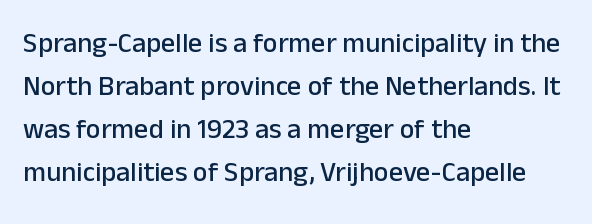
The image shows 28 px sans-serif type, upright; set left-aligned, normal line spacing (1.53x), normal letter spacing, not underlined; low stroke contrast and a medium x-height.
